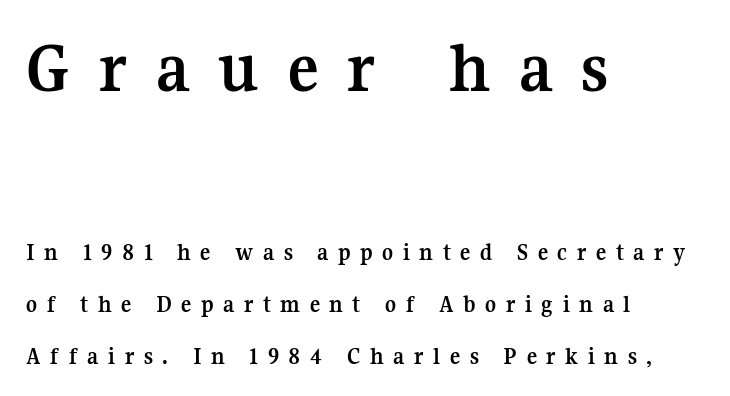
Q: Is the text bold? A: Yes.
Q: Is the text italic (slanted)? A: No, it is upright.
Q: Is the typeface a serif or a sans-serif typeface? A: Serif.
Q: Is the text underlined? A: No.
Q: How is the paragraph aligned? A: Left-aligned.
Q: Is the spacing between letters normal or unusually wide? A: Unusually wide.
Q: Is the spacing between lines tight, normal or loose? A: Loose.
Q: Which block of text is set in a larger size, the first (top) or the second (bottom)? A: The first (top) one.
Q: Width (condensed, normal, or wide)? A: Normal.
Q: Stroke contrast? A: Medium.
Q: x-height? A: Medium.
Q: Monospaced? A: No.
